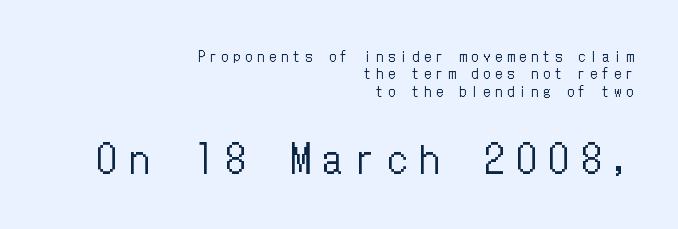
Summary of weight: not heavy and not bold. Descenders are the only things crossing below the line. Tall strokes in this sample are plumb rather than angled. Two sizes are in play, and the larger belongs to the second block. The setting favours the right margin, as signatures and pull-quotes sometimes do.
